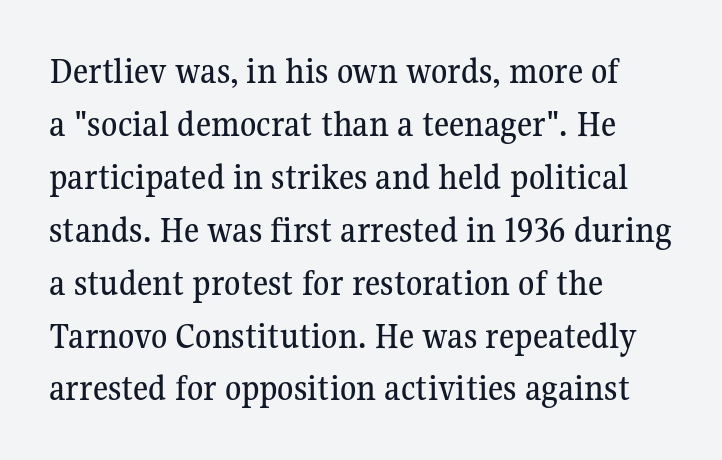
The image shows 37 px serif type, upright; set left-aligned, normal line spacing (1.43x), normal letter spacing, not underlined; medium stroke contrast and a medium x-height.
